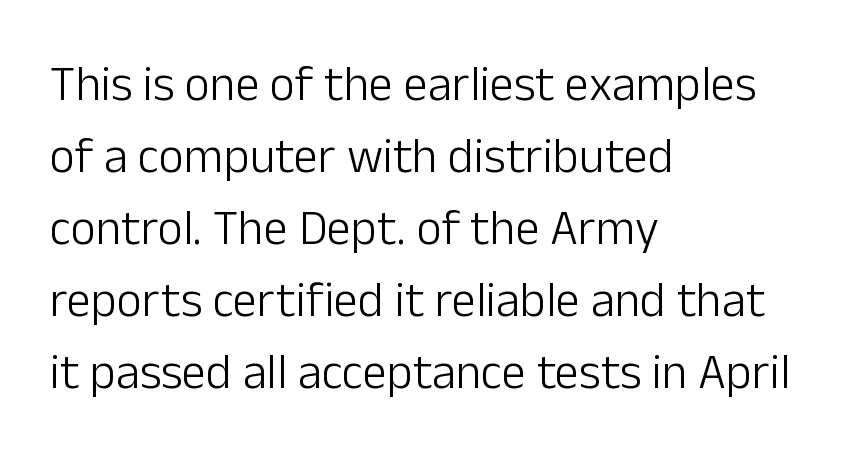
{"serif": "no", "italic": "no", "bold": "no", "weight": "light", "width": "normal", "stroke_contrast": "low", "x_height": "medium", "monospaced": "no", "underline": "no", "align": "left", "line_spacing": "normal", "line_spacing_ratio": 1.47, "letter_spacing": "normal", "letter_spacing_em": 0.0, "glyph_px": 49}
